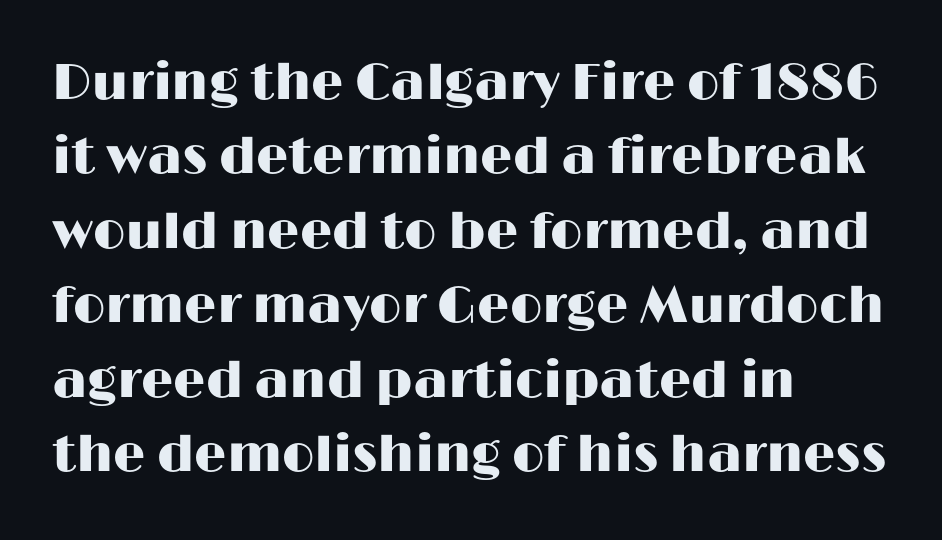
Q: Is the text italic (slanted)? A: No, it is upright.
Q: Is the typeface a serif or a sans-serif typeface? A: Sans-serif.
Q: Is the text underlined? A: No.
Q: How is the paragraph aligned? A: Left-aligned.
Q: Is the spacing between letters normal or unusually wide? A: Normal.
Q: Is the spacing between lines tight, normal or loose? A: Normal.
Q: Width (condensed, normal, or wide)? A: Wide.
Q: Stroke contrast? A: High.
Q: x-height? A: Medium.
Q: Monospaced? A: No.
